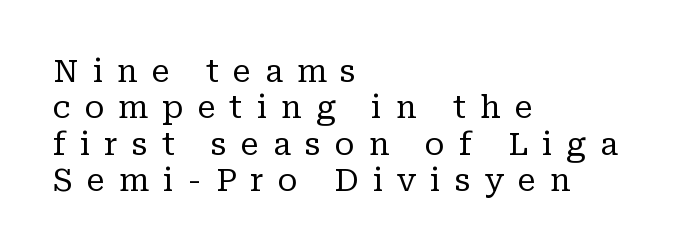
Q: Is the text bold? A: No.
Q: Is the text italic (slanted)? A: No, it is upright.
Q: Is the typeface a serif or a sans-serif typeface? A: Serif.
Q: Is the text underlined? A: No.
Q: How is the paragraph aligned? A: Left-aligned.
Q: Is the spacing between letters normal or unusually wide? A: Unusually wide.
Q: Width (condensed, normal, or wide)? A: Normal.
Q: Stroke contrast? A: Low.
Q: x-height? A: Medium.
Q: Monospaced? A: No.
